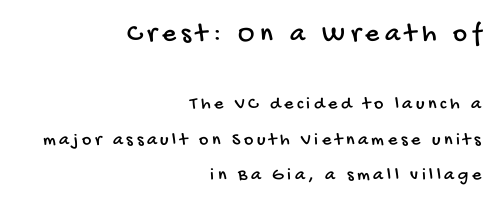
Q: Is the text underlined? A: No.
Q: How is the paragraph aligned? A: Right-aligned.
Q: Is the spacing between letters normal or unusually wide? A: Unusually wide.
Q: Is the spacing between lines tight, normal or loose? A: Loose.
Q: Which block of text is set in a larger size, the first (top) or the second (bottom)? A: The first (top) one.
